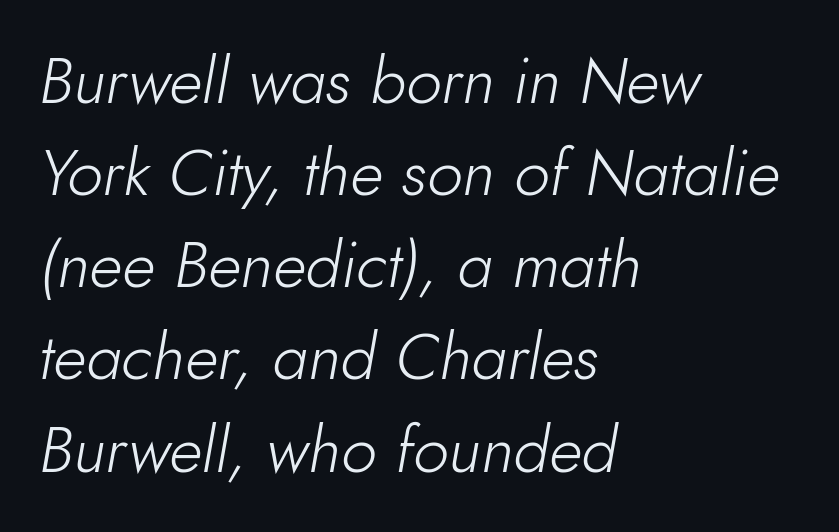
{"italic": "yes", "lean": "right", "slant_degrees": 10, "bold": "no", "weight": "light", "width": "normal", "stroke_contrast": "low", "x_height": "small", "monospaced": "no", "underline": "no", "align": "left", "line_spacing": "normal", "line_spacing_ratio": 1.44, "letter_spacing": "normal", "letter_spacing_em": 0.0, "glyph_px": 64}
